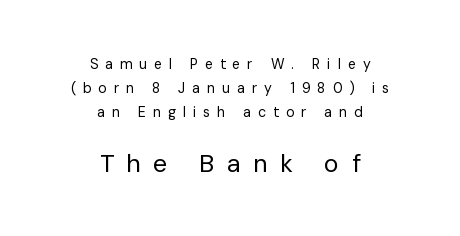
{"italic": "no", "bold": "no", "underline": "no", "align": "center", "line_spacing_ratio": 1.72, "letter_spacing": "wide", "letter_spacing_em": 0.5, "larger_block": "second", "size_ratio": 1.79, "glyph_px": 25}
